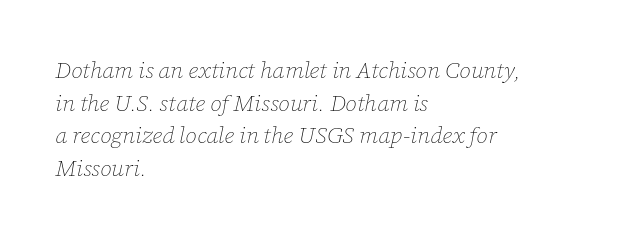
The passage shown is not underscored anywhere. The rag falls on the right side of this text block. Evenly set lines give the paragraph a standard silhouette. The tracking reads as untouched default to a designer's eye. The typesetting does not lean heavy: it is not bold. There's an unmistakable incline to the writing here.
